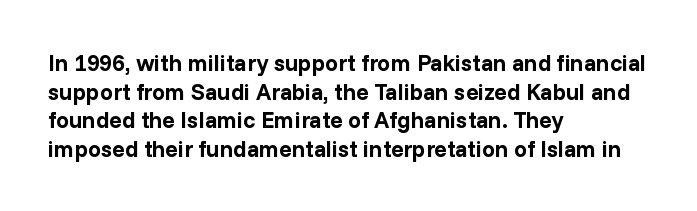
Every character sits straight up, as roman type does. Stroke thickness is high; the sample reads as a true bold. Inter-character spacing is left at the font's built-in metrics. Casual observation: everything's shoved over to the left. The specimen omits any rule beneath the text block's lines.
